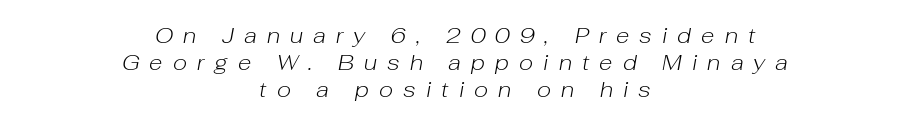
Q: Is the text bold? A: No.
Q: Is the text italic (slanted)? A: Yes, it leans right by about 10 degrees.
Q: Is the text underlined? A: No.
Q: How is the paragraph aligned? A: Centered.
Q: Is the spacing between letters normal or unusually wide? A: Unusually wide.
